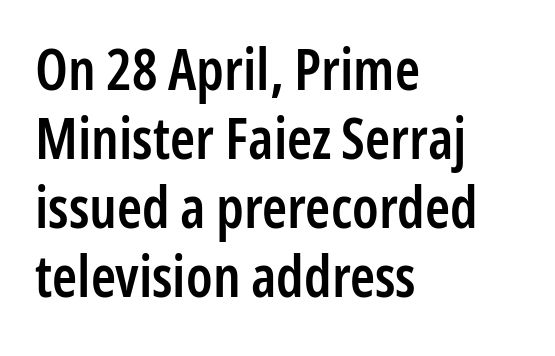
{"serif": "no", "italic": "no", "bold": "semi", "weight": "semibold", "width": "condensed", "stroke_contrast": "low", "x_height": "medium", "monospaced": "no", "underline": "no", "align": "left", "line_spacing_ratio": 1.21, "letter_spacing": "normal", "letter_spacing_em": 0.0, "glyph_px": 57}
